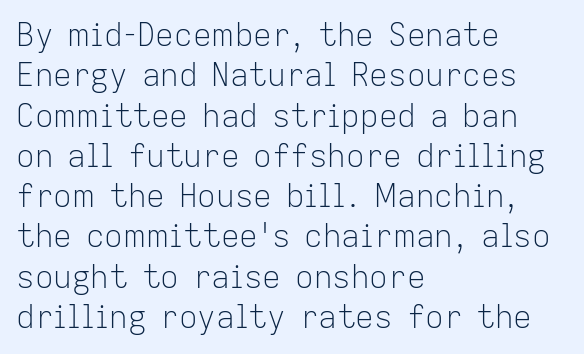
Q: Is the text bold? A: No.
Q: Is the text italic (slanted)? A: No, it is upright.
Q: Is the typeface a serif or a sans-serif typeface? A: Sans-serif.
Q: Is the text underlined? A: No.
Q: How is the paragraph aligned? A: Left-aligned.
Q: Is the spacing between letters normal or unusually wide? A: Normal.
Q: Is the spacing between lines tight, normal or loose? A: Normal.
Q: Width (condensed, normal, or wide)? A: Normal.
Q: Stroke contrast? A: Low.
Q: x-height? A: Medium.
Q: Monospaced? A: No.
